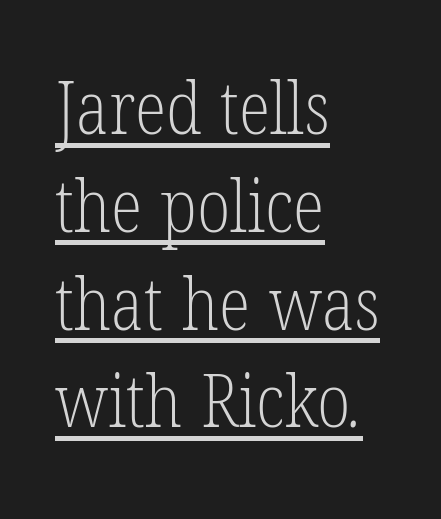
{"serif": "yes", "bold": "no", "weight": "light", "width": "condensed", "stroke_contrast": "low", "x_height": "medium", "monospaced": "no", "underline": "yes", "align": "left", "line_spacing": "normal", "line_spacing_ratio": 1.34, "letter_spacing": "normal", "letter_spacing_em": 0.0, "glyph_px": 73}
